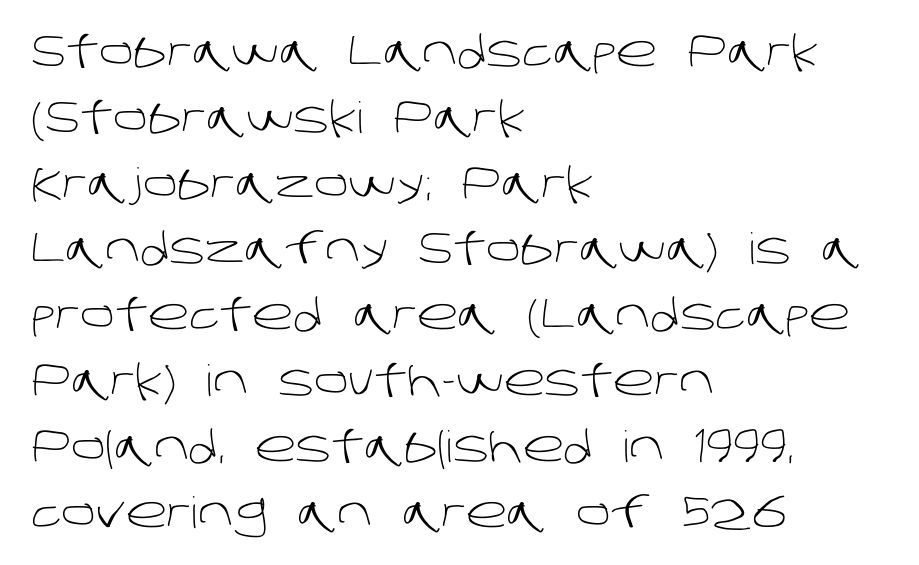
Q: Is the text bold? A: No.
Q: Is the typeface a serif or a sans-serif typeface? A: Sans-serif.
Q: Is the text underlined? A: No.
Q: How is the paragraph aligned? A: Left-aligned.
Q: Is the spacing between letters normal or unusually wide? A: Normal.
Q: Is the spacing between lines tight, normal or loose? A: Normal.
Q: Width (condensed, normal, or wide)? A: Normal.
Q: Stroke contrast? A: Low.
Q: x-height? A: Large.
Q: Monospaced? A: No.
